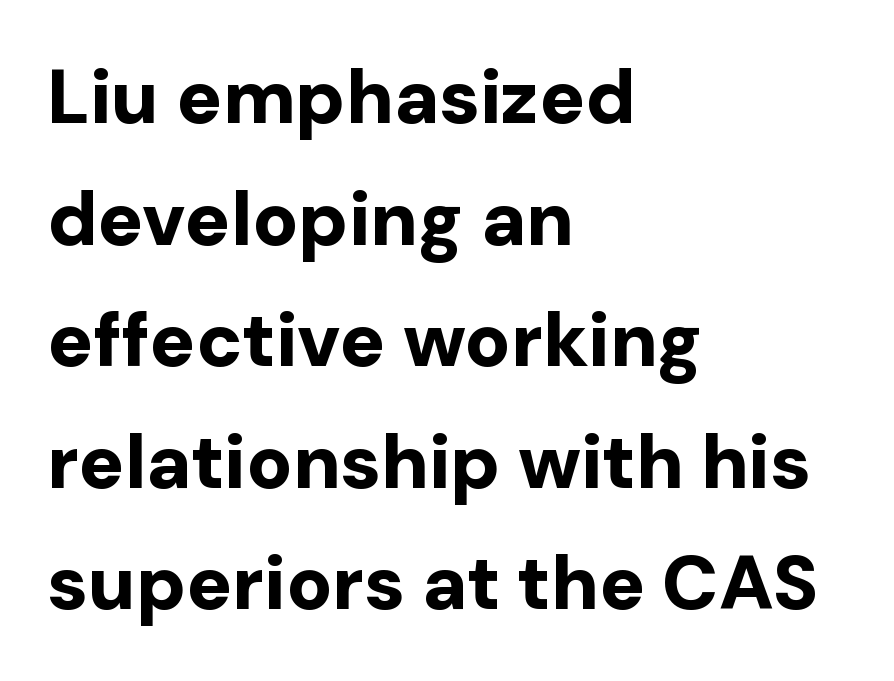
The image shows 76 px bold sans-serif type, upright; set left-aligned, normal line spacing (1.6x), normal letter spacing, not underlined; low stroke contrast and a medium x-height.
